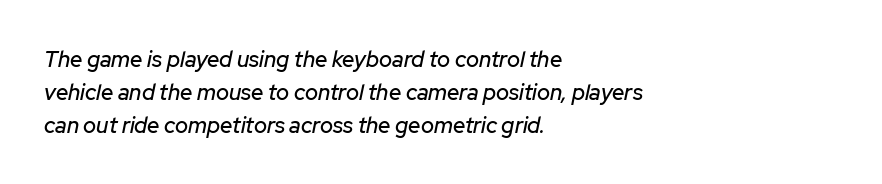
{"italic": "yes", "lean": "right", "slant_degrees": 12, "underline": "no", "align": "left", "line_spacing": "normal", "line_spacing_ratio": 1.5, "letter_spacing": "normal", "letter_spacing_em": 0.0, "glyph_px": 22}
